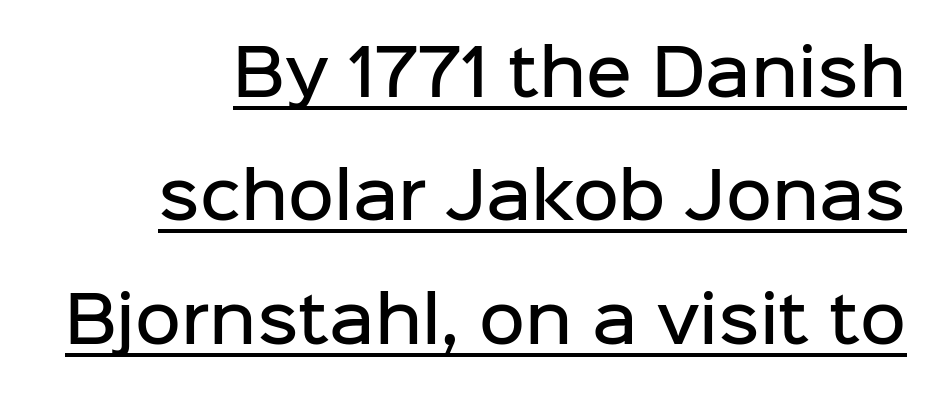
The image shows 63 px semibold sans-serif type, upright; set loose line spacing (1.96x), normal letter spacing, underlined; low stroke contrast and a medium x-height.
